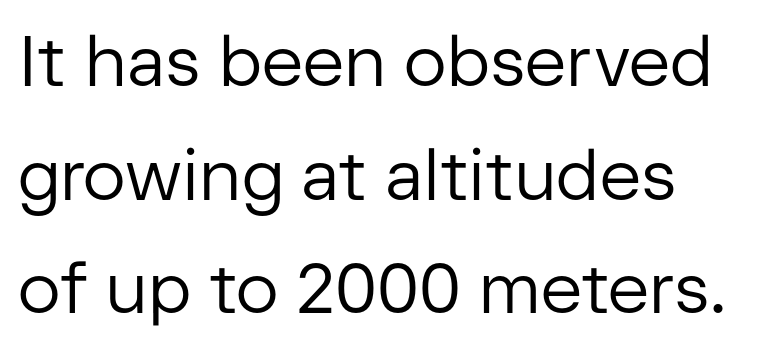
{"serif": "no", "italic": "no", "bold": "no", "weight": "regular", "width": "normal", "stroke_contrast": "low", "x_height": "medium", "monospaced": "no", "underline": "no", "align": "left", "line_spacing": "normal", "line_spacing_ratio": 1.6, "letter_spacing": "normal", "letter_spacing_em": 0.0, "glyph_px": 71}
